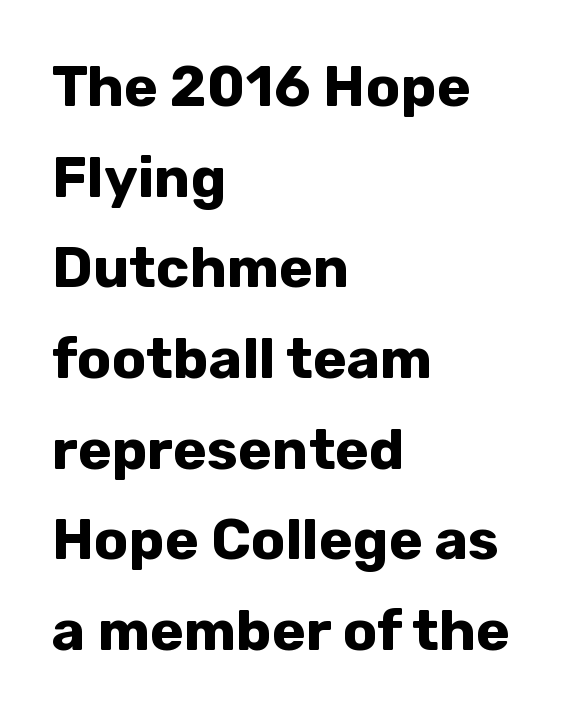
{"serif": "no", "italic": "no", "bold": "yes", "weight": "bold", "width": "normal", "stroke_contrast": "low", "x_height": "medium", "monospaced": "no", "underline": "no", "align": "left", "line_spacing": "normal", "line_spacing_ratio": 1.59, "letter_spacing": "normal", "letter_spacing_em": 0.0, "glyph_px": 57}
